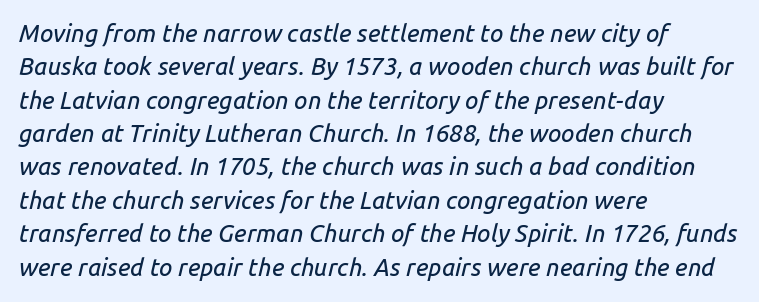
The paragraph shown leans on its left margin. Unmarked baselines from the first word to the last. Students, note that the glyphs here touch the page at normal intervals. Whoever set this chose a conventional vertical rhythm. Is the type slanted? Yes — the strokes lean at a clear angle.
